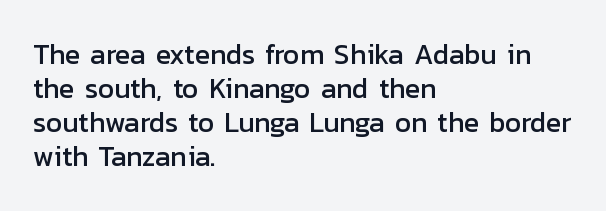
{"serif": "no", "italic": "no", "width": "normal", "stroke_contrast": "low", "x_height": "medium", "monospaced": "no", "underline": "no", "align": "left", "line_spacing_ratio": 1.21, "letter_spacing": "normal", "letter_spacing_em": 0.0, "glyph_px": 28}
